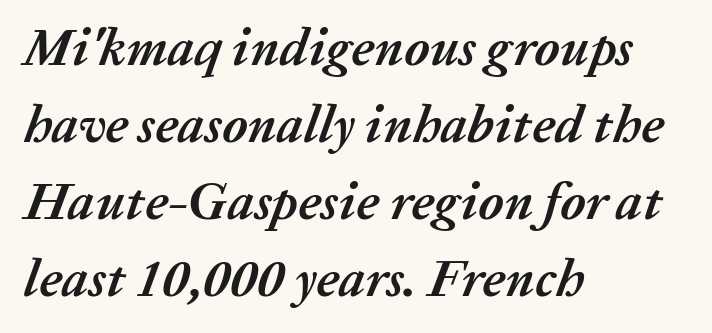
Q: Is the text bold? A: Yes.
Q: Is the text italic (slanted)? A: Yes, it leans right by about 20 degrees.
Q: Is the text underlined? A: No.
Q: How is the paragraph aligned? A: Left-aligned.
Q: Is the spacing between letters normal or unusually wide? A: Normal.
Q: Is the spacing between lines tight, normal or loose? A: Normal.
Q: Width (condensed, normal, or wide)? A: Normal.
Q: Stroke contrast? A: Medium.
Q: x-height? A: Medium.
Q: Monospaced? A: No.
